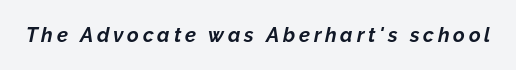
These lines were composed using italics. The strokes are fattened all the way to bold. A clean baseline with only descenders dipping below it.
